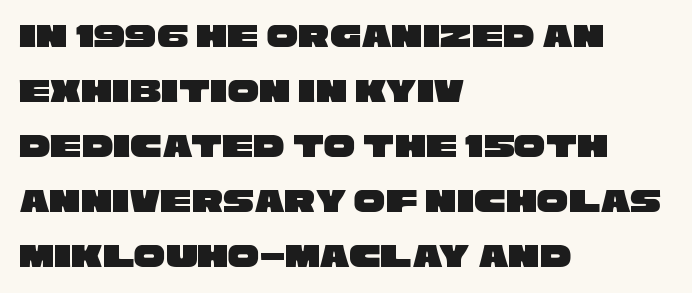
Q: Is the typeface a serif or a sans-serif typeface? A: Sans-serif.
Q: Is the text underlined? A: No.
Q: How is the paragraph aligned? A: Left-aligned.
Q: Is the spacing between letters normal or unusually wide? A: Normal.
Q: Is the spacing between lines tight, normal or loose? A: Normal.
Q: Width (condensed, normal, or wide)? A: Wide.
Q: Stroke contrast? A: Low.
Q: x-height? A: Large.
Q: Monospaced? A: No.
